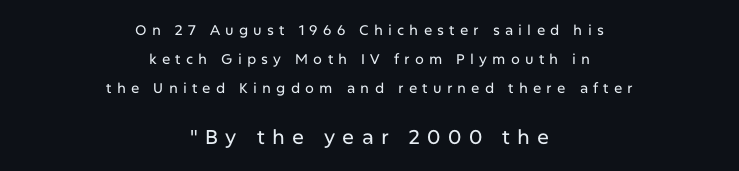
{"italic": "no", "underline": "no", "align": "center", "line_spacing": "loose", "line_spacing_ratio": 2.07, "letter_spacing": "wide", "letter_spacing_em": 0.37, "larger_block": "second", "size_ratio": 1.43, "glyph_px": 20}
